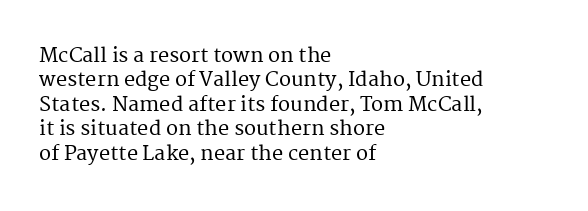
The image shows 20 px text type, upright; set left-aligned, line spacing 1.22x, normal letter spacing, not underlined.
